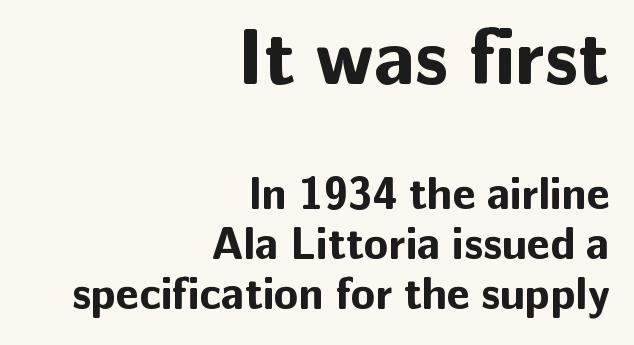
Q: Is the text bold? A: Yes.
Q: Is the text italic (slanted)? A: No, it is upright.
Q: Is the typeface a serif or a sans-serif typeface? A: Sans-serif.
Q: Is the text underlined? A: No.
Q: How is the paragraph aligned? A: Right-aligned.
Q: Is the spacing between letters normal or unusually wide? A: Normal.
Q: Is the spacing between lines tight, normal or loose? A: Tight.
Q: Which block of text is set in a larger size, the first (top) or the second (bottom)? A: The first (top) one.
Q: Width (condensed, normal, or wide)? A: Normal.
Q: Stroke contrast? A: Low.
Q: x-height? A: Medium.
Q: Monospaced? A: No.
